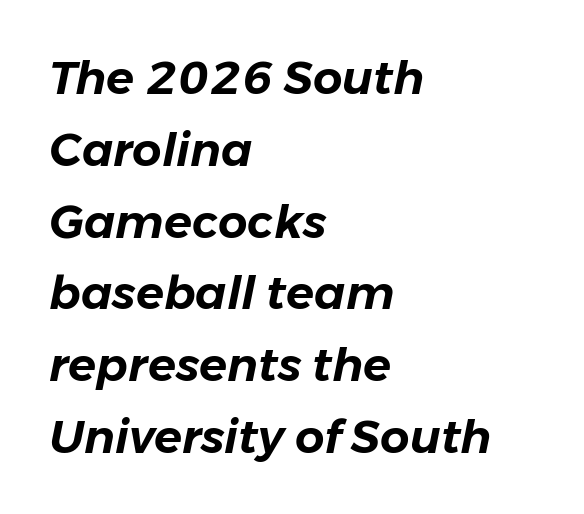
Leading: standard. Proportional: the letters do not fall into vertical columns. Letter spacing: default. A clean baseline with only descenders dipping below it. Posture: slanted.
